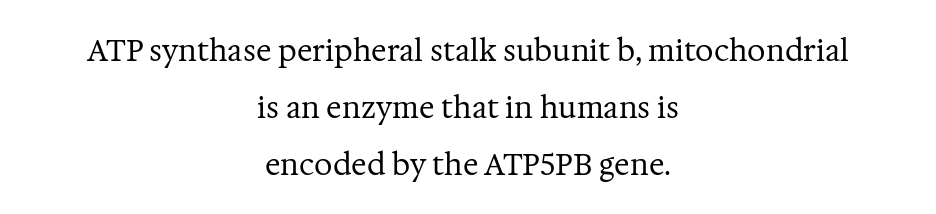
Q: Is the text bold? A: No.
Q: Is the text italic (slanted)? A: No, it is upright.
Q: Is the typeface a serif or a sans-serif typeface? A: Serif.
Q: Is the text underlined? A: No.
Q: How is the paragraph aligned? A: Centered.
Q: Is the spacing between letters normal or unusually wide? A: Normal.
Q: Is the spacing between lines tight, normal or loose? A: Loose.
Q: Width (condensed, normal, or wide)? A: Normal.
Q: Stroke contrast? A: Medium.
Q: x-height? A: Medium.
Q: Monospaced? A: No.
